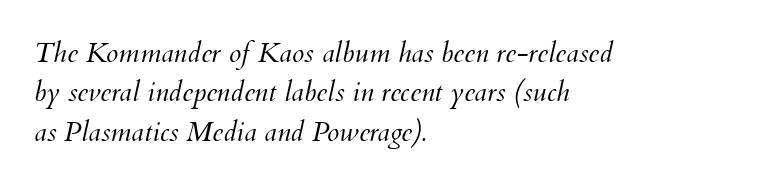
The image shows 28 px light type, italic (leaning right); set left-aligned, normal line spacing (1.41x), normal letter spacing, not underlined; medium stroke contrast and a small x-height.
